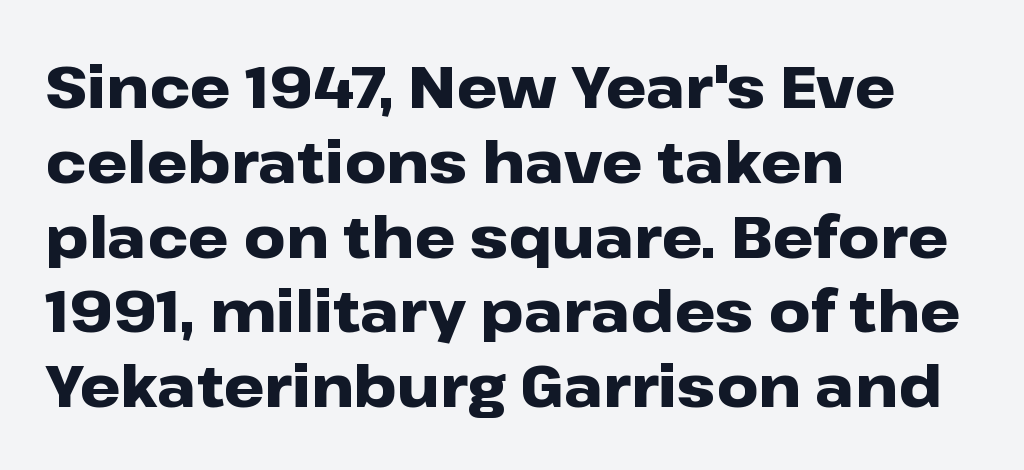
The image shows 58 px heavy, wide sans-serif type, upright; set left-aligned, normal line spacing (1.29x), normal letter spacing, not underlined; low stroke contrast and a medium x-height.
